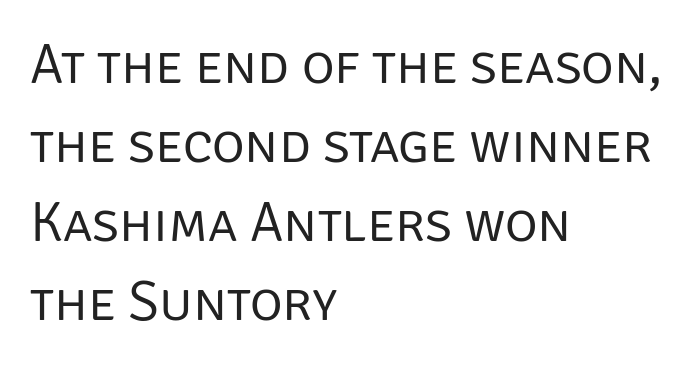
Q: Is the text bold? A: No.
Q: Is the text italic (slanted)? A: No, it is upright.
Q: Is the typeface a serif or a sans-serif typeface? A: Sans-serif.
Q: Is the text underlined? A: No.
Q: How is the paragraph aligned? A: Left-aligned.
Q: Is the spacing between letters normal or unusually wide? A: Normal.
Q: Is the spacing between lines tight, normal or loose? A: Normal.
Q: Width (condensed, normal, or wide)? A: Normal.
Q: Stroke contrast? A: Low.
Q: x-height? A: Large.
Q: Monospaced? A: No.
